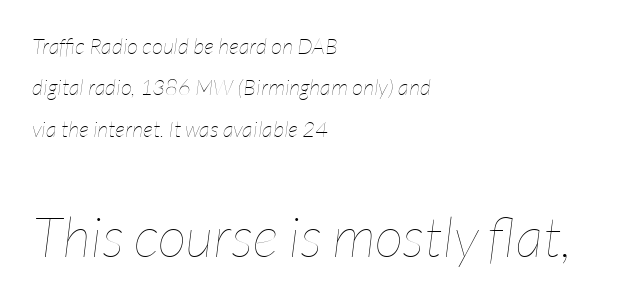
The gap between lines stays unmarked. Visually the block forms a straight wall on the left and a jagged coastline on the right. The designer gave the closing block more size than the opening block. Character widths vary here, with narrow letters taking less room than wide ones. In terms of posture, this sample is oblique. On a weight scale, this lands at 450 or below.
